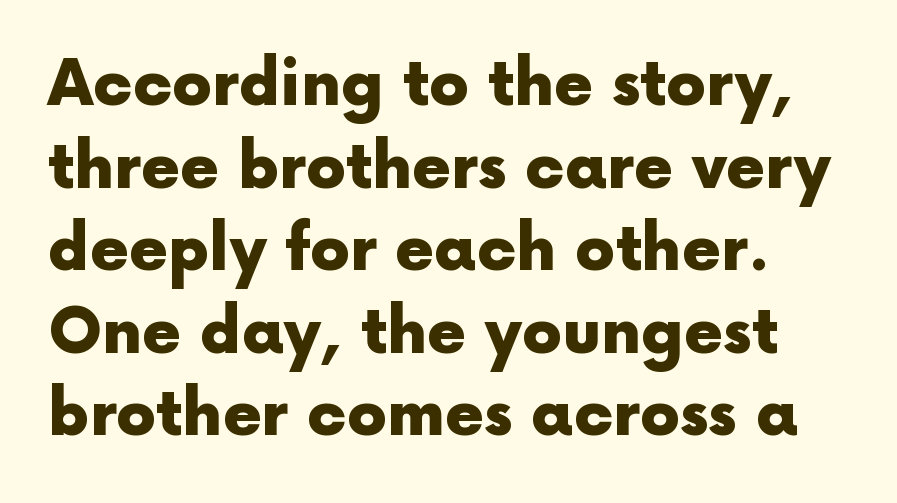
This is roman type, the default non-slanted kind. Words appear dense and cohesive because spacing is normal. The vertical gap from one line to the next is medium. You can tell from the bare stems that sans-serif type was used. Plain, unruled lines of type. Strokes here are thick enough to call this a true bold.
